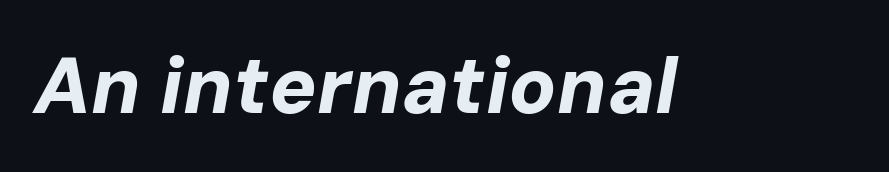
{"italic": "yes", "lean": "right", "slant_degrees": 10, "bold": "yes", "weight": "bold", "width": "normal", "stroke_contrast": "low", "x_height": "medium", "monospaced": "no", "underline": "no", "letter_spacing": "normal", "letter_spacing_em": 0.0, "glyph_px": 79}
